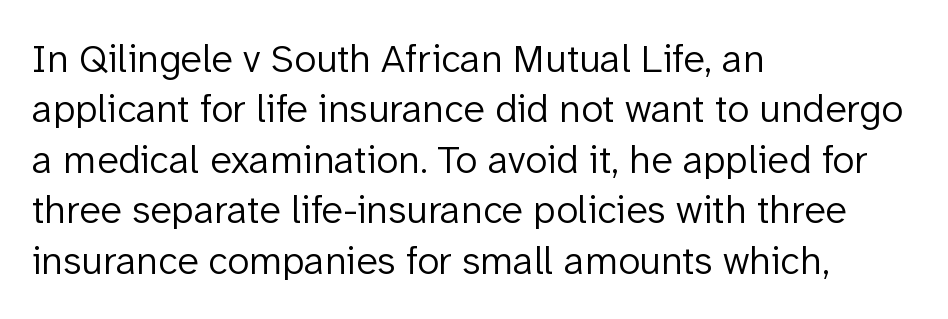
The image shows 40 px light sans-serif type, upright; set left-aligned, normal line spacing (1.26x), normal letter spacing, not underlined; low stroke contrast and a medium x-height.
